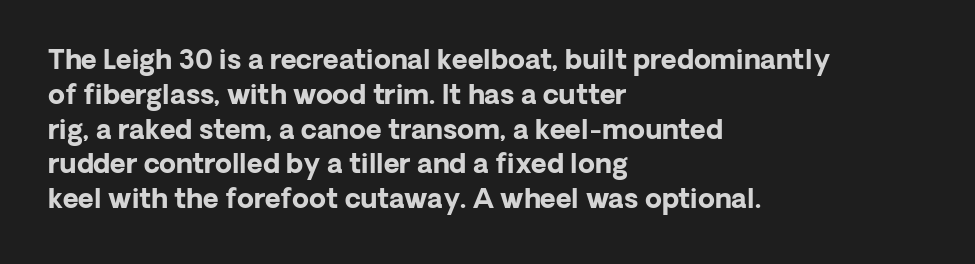
The words here are not underlined. Style check: upright. Typesetter's note: full bold, strokes at maximum text heaviness. Left-aligned paragraph, ragged on the right. One glance says typical: line gaps are just what's usual. Look at the tracking — it's just the regular setting, nothing added.
